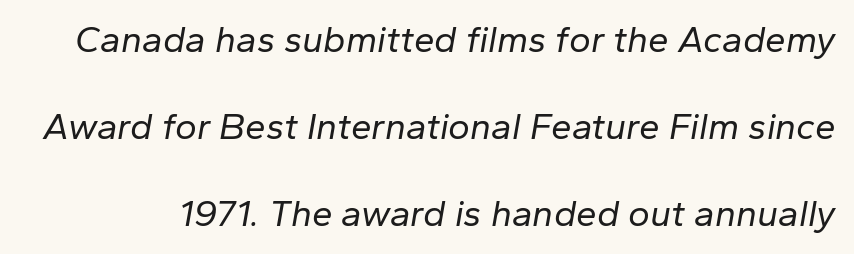
Q: Is the text bold? A: No.
Q: Is the text italic (slanted)? A: Yes, it leans right by about 10 degrees.
Q: Is the text underlined? A: No.
Q: Is the spacing between letters normal or unusually wide? A: Normal.
Q: Is the spacing between lines tight, normal or loose? A: Loose.
Q: Width (condensed, normal, or wide)? A: Normal.
Q: Stroke contrast? A: Low.
Q: x-height? A: Medium.
Q: Monospaced? A: No.
